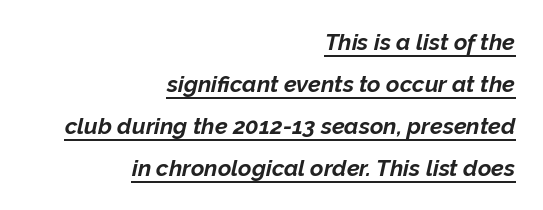
The image shows 23 px bold type, italic (leaning right); set right-aligned, line spacing 1.82x, normal letter spacing, underlined.
